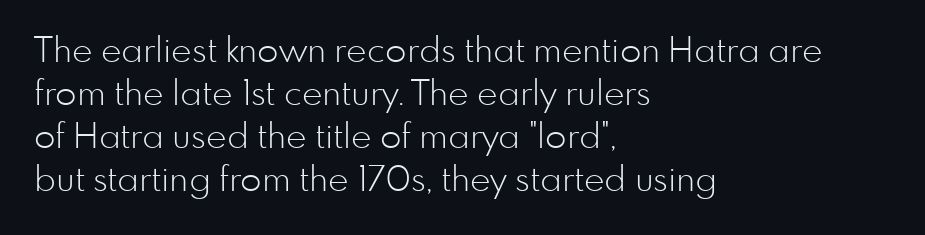
In terms of letterspacing, this is plain default setting. Line beginnings align vertically; line endings do not. Style check: upright. Is this a heavy cut? Hardly; it is regular or lighter.
